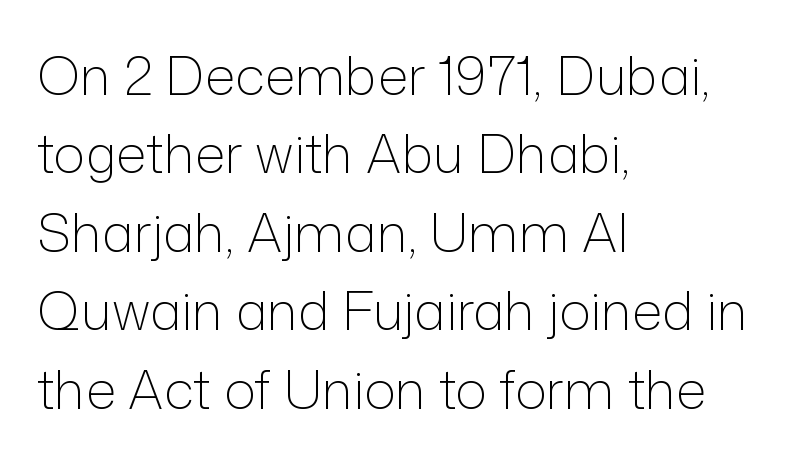
The image shows 53 px light sans-serif type, upright; set left-aligned, normal line spacing (1.48x), normal letter spacing, not underlined; low stroke contrast and a medium x-height.
